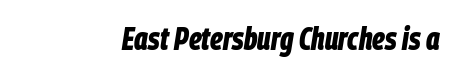
The image shows 32 px bold, condensed type, italic (leaning right); set normal letter spacing, not underlined; low stroke contrast and a large x-height.
